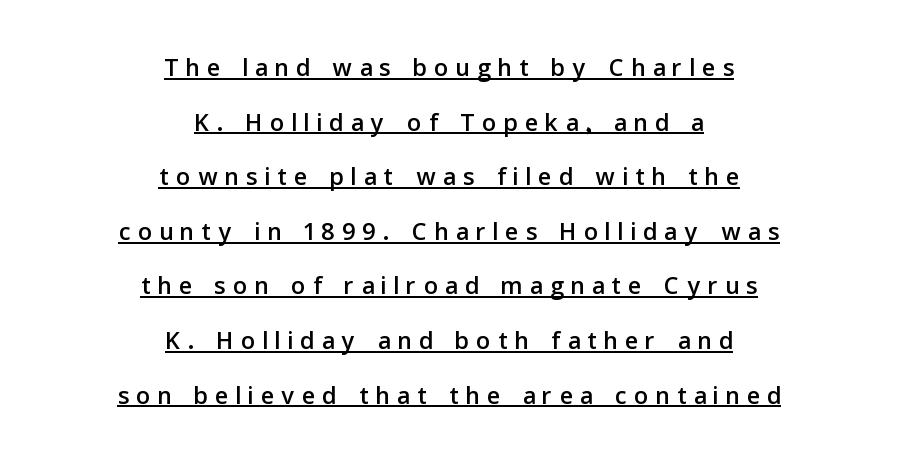
The image shows 35 px sans-serif type, upright; set centered, normal line spacing (1.56x), unusually wide letter spacing (+0.22 em), underlined; low stroke contrast and a medium x-height.
